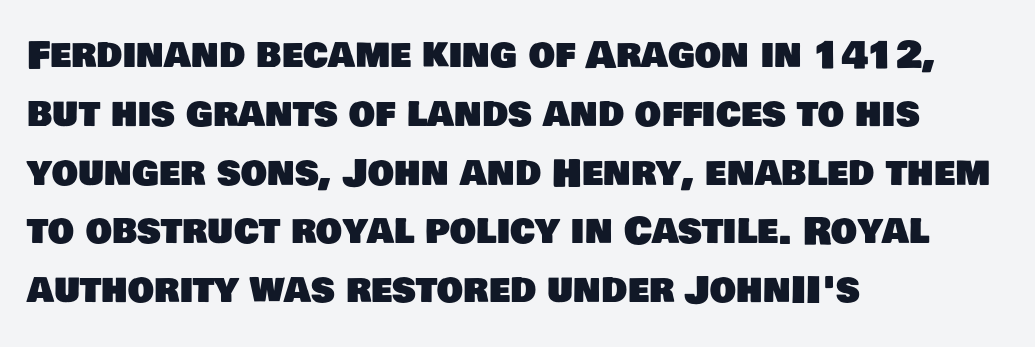
The image shows 37 px sans-serif type; set left-aligned, normal line spacing (1.59x), normal letter spacing, not underlined; low stroke contrast and a large x-height.
